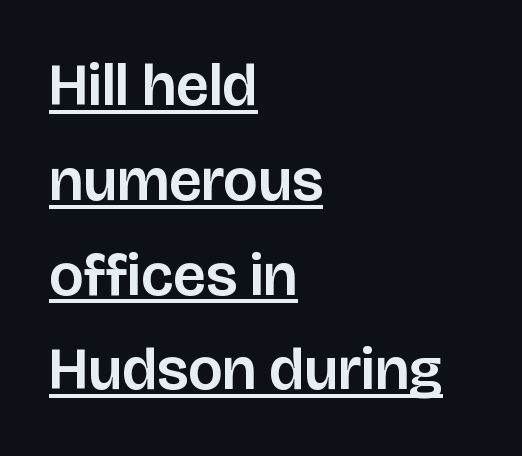
Q: Is the text italic (slanted)? A: No, it is upright.
Q: Is the typeface a serif or a sans-serif typeface? A: Sans-serif.
Q: Is the text underlined? A: Yes.
Q: How is the paragraph aligned? A: Left-aligned.
Q: Is the spacing between letters normal or unusually wide? A: Normal.
Q: Is the spacing between lines tight, normal or loose? A: Normal.
Q: Width (condensed, normal, or wide)? A: Normal.
Q: Stroke contrast? A: Low.
Q: x-height? A: Large.
Q: Monospaced? A: No.
